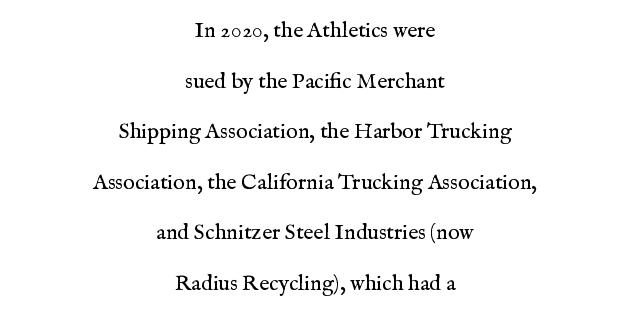
The line texture is even and compact thanks to regular tracking. The lines are spread far apart with generous leading. Heaviness? Minimal to ordinary, like unemphasized prose. Just letters on the line, the space beneath them empty. Tall strokes in this sample are plumb rather than angled.
